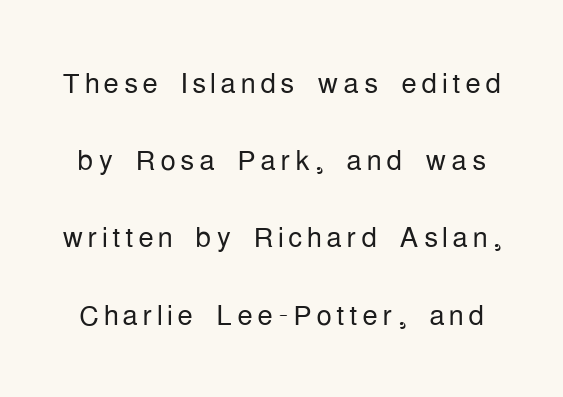
{"serif": "no", "italic": "no", "bold": "no", "weight": "light", "width": "condensed", "stroke_contrast": "low", "x_height": "medium", "monospaced": "no", "underline": "no", "line_spacing": "loose", "line_spacing_ratio": 1.98, "glyph_px": 39}
